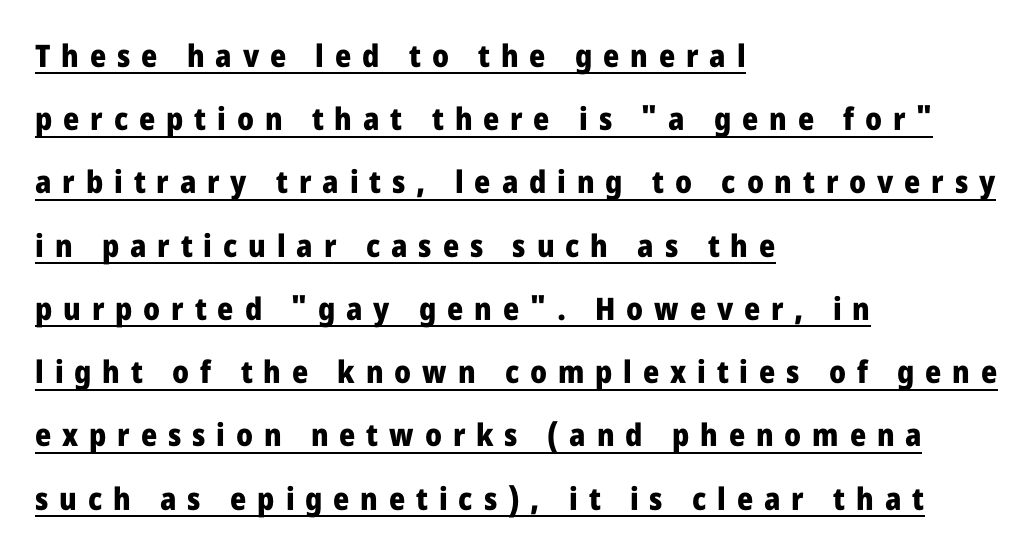
Decoration check: the copy is underlined. Every letter is thick-stroked: bold, no question. The rendering inserts visible extra space after every character. Each line starts at the same left margin while the right side varies. The line-height multiplier appears high, well above default.
